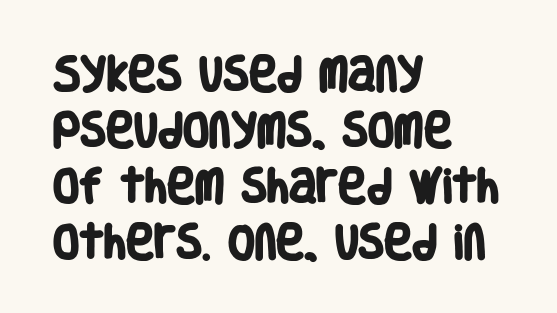
Q: Is the text bold? A: Yes.
Q: Is the typeface a serif or a sans-serif typeface? A: Sans-serif.
Q: Is the text underlined? A: No.
Q: How is the paragraph aligned? A: Left-aligned.
Q: Is the spacing between letters normal or unusually wide? A: Normal.
Q: Is the spacing between lines tight, normal or loose? A: Normal.
Q: Width (condensed, normal, or wide)? A: Condensed.
Q: Stroke contrast? A: Low.
Q: x-height? A: Large.
Q: Monospaced? A: No.
